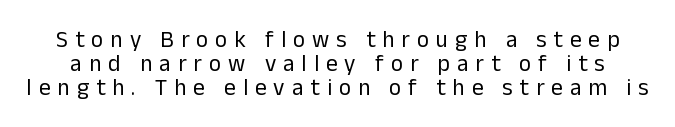
The image shows 23 px text type, upright; set tight line spacing (1.05x), unusually wide letter spacing (+0.31 em), not underlined.
